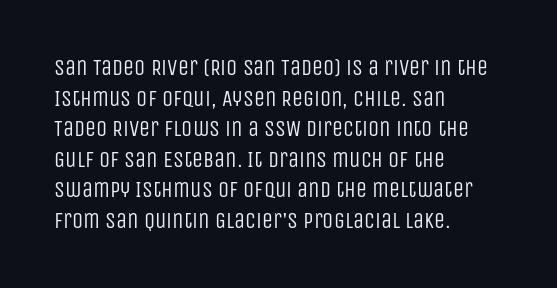
Q: Is the text bold? A: No.
Q: Is the text italic (slanted)? A: No, it is upright.
Q: Is the text underlined? A: No.
Q: How is the paragraph aligned? A: Left-aligned.
Q: Is the spacing between letters normal or unusually wide? A: Normal.
Q: Is the spacing between lines tight, normal or loose? A: Normal.
